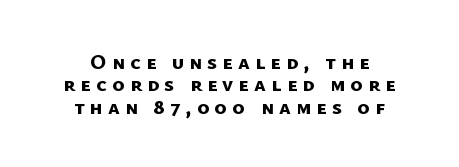
{"bold": "yes", "underline": "no", "align": "center", "line_spacing": "tight", "line_spacing_ratio": 1.07, "letter_spacing": "wide", "letter_spacing_em": 0.25, "glyph_px": 21}
